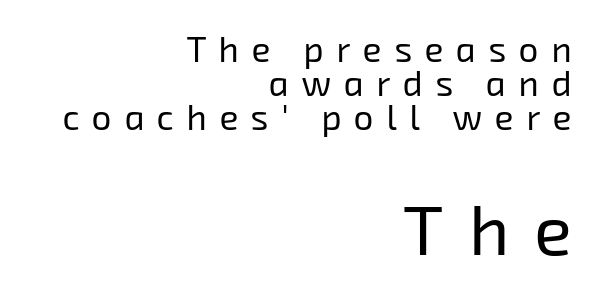
Q: Is the text bold? A: No.
Q: Is the typeface a serif or a sans-serif typeface? A: Sans-serif.
Q: Is the text underlined? A: No.
Q: How is the paragraph aligned? A: Right-aligned.
Q: Is the spacing between letters normal or unusually wide? A: Unusually wide.
Q: Is the spacing between lines tight, normal or loose? A: Tight.
Q: Which block of text is set in a larger size, the first (top) or the second (bottom)? A: The second (bottom) one.
Q: Width (condensed, normal, or wide)? A: Normal.
Q: Stroke contrast? A: Low.
Q: x-height? A: Medium.
Q: Monospaced? A: No.
